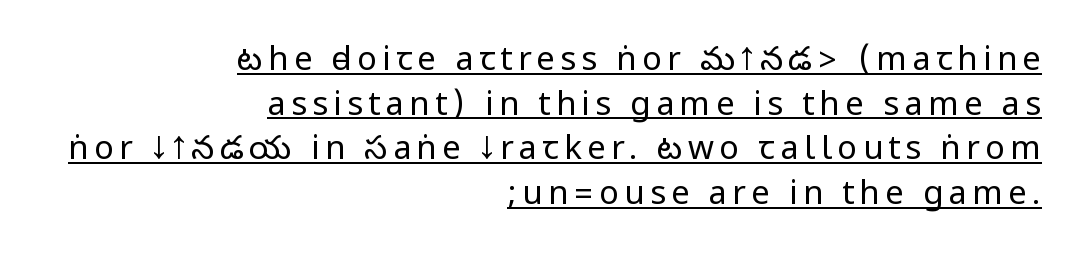
{"serif": "no", "italic": "no", "bold": "no", "weight": "regular", "width": "condensed", "stroke_contrast": "low", "underline": "yes", "align": "right", "line_spacing": "normal", "line_spacing_ratio": 1.35, "glyph_px": 33}
